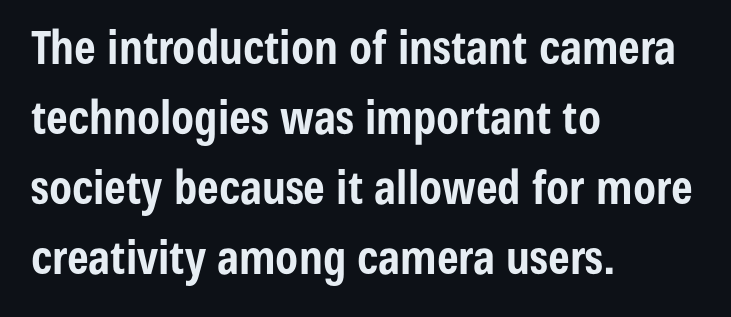
The image shows 46 px bold, condensed sans-serif type, upright; set left-aligned, normal line spacing (1.52x), normal letter spacing, not underlined; low stroke contrast and a medium x-height.
